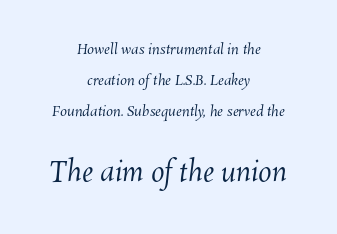
Lines of text with bare space underneath. Observe the ordinary spacing: letters are neighbours, not strangers. The block of text is sparse from top to bottom, with ample space between rows. Vertical stems look standard width or narrower in stroke. Here the second block reads like a headline and the first like body copy. Does the copy run flush right? No — it is centered line by line.
